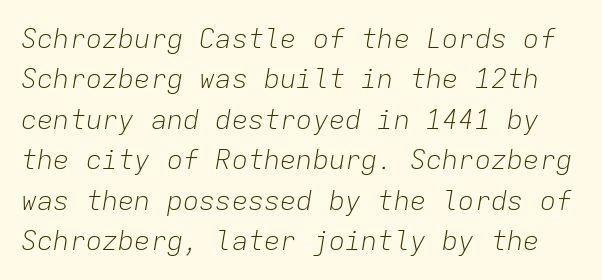
Q: Is the text bold? A: No.
Q: Is the text italic (slanted)? A: Yes, it leans right by about 9 degrees.
Q: Is the text underlined? A: No.
Q: Is the spacing between letters normal or unusually wide? A: Normal.
Q: Is the spacing between lines tight, normal or loose? A: Normal.
